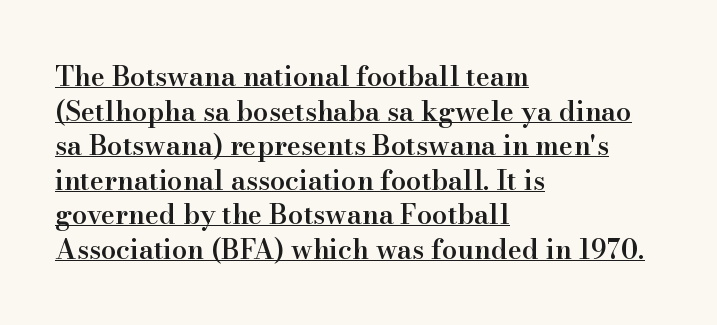
{"italic": "no", "bold": "semi", "underline": "yes", "align": "left", "line_spacing": "normal", "line_spacing_ratio": 1.28, "letter_spacing": "normal", "letter_spacing_em": 0.0, "glyph_px": 27}
